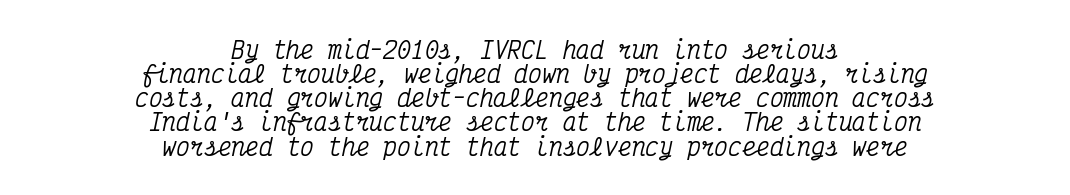
{"italic": "yes", "lean": "right", "slant_degrees": 12, "underline": "no", "align": "center", "line_spacing": "tight", "line_spacing_ratio": 1.05, "letter_spacing": "normal", "letter_spacing_em": 0.0, "glyph_px": 23}
